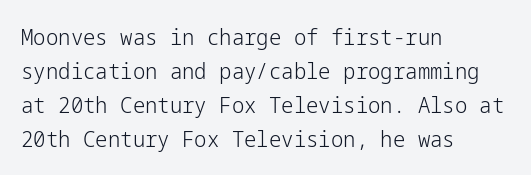
Q: Is the text bold? A: No.
Q: Is the text italic (slanted)? A: No, it is upright.
Q: Is the text underlined? A: No.
Q: How is the paragraph aligned? A: Left-aligned.
Q: Is the spacing between letters normal or unusually wide? A: Normal.
Q: Is the spacing between lines tight, normal or loose? A: Normal.
